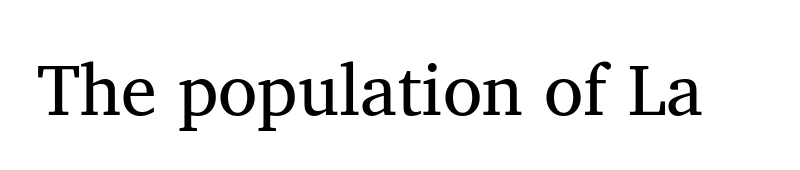
Tracking here is standard; glyphs follow each other at the usual distance. Designer's note — italics off, roman on. Check under the words: just untouched page. No letter is thick-stroked: the sample isn't bold.
